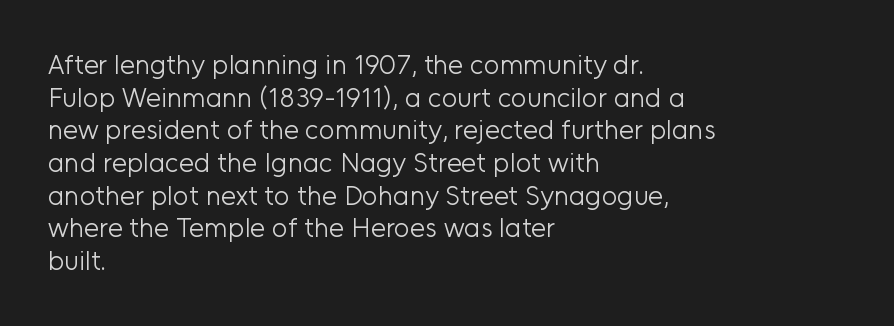
Q: Is the text bold? A: No.
Q: Is the text italic (slanted)? A: No, it is upright.
Q: Is the text underlined? A: No.
Q: How is the paragraph aligned? A: Left-aligned.
Q: Is the spacing between letters normal or unusually wide? A: Normal.
